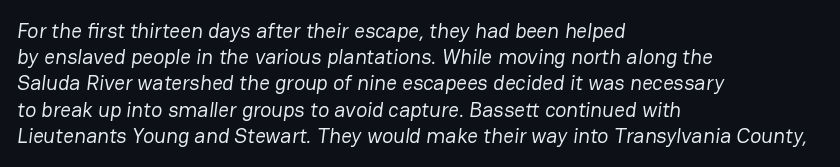
Q: Is the text bold? A: No.
Q: Is the text underlined? A: No.
Q: How is the paragraph aligned? A: Left-aligned.
Q: Is the spacing between letters normal or unusually wide? A: Normal.
Q: Is the spacing between lines tight, normal or loose? A: Normal.
